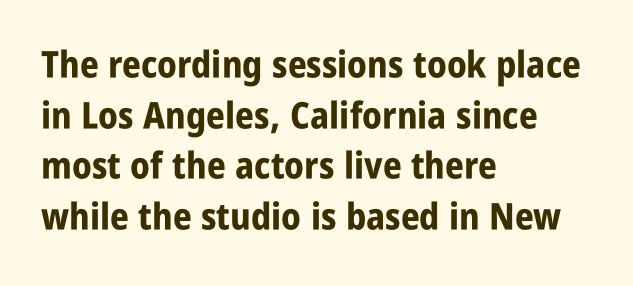
The passage shown is typed in a proportional face where columns would drift. A normal amount of white space separates one row of letters from the next. A student would call this left alignment; a typographer would say flush left, rag right. The area under the type is left untouched. Heavy, bold letterforms.
